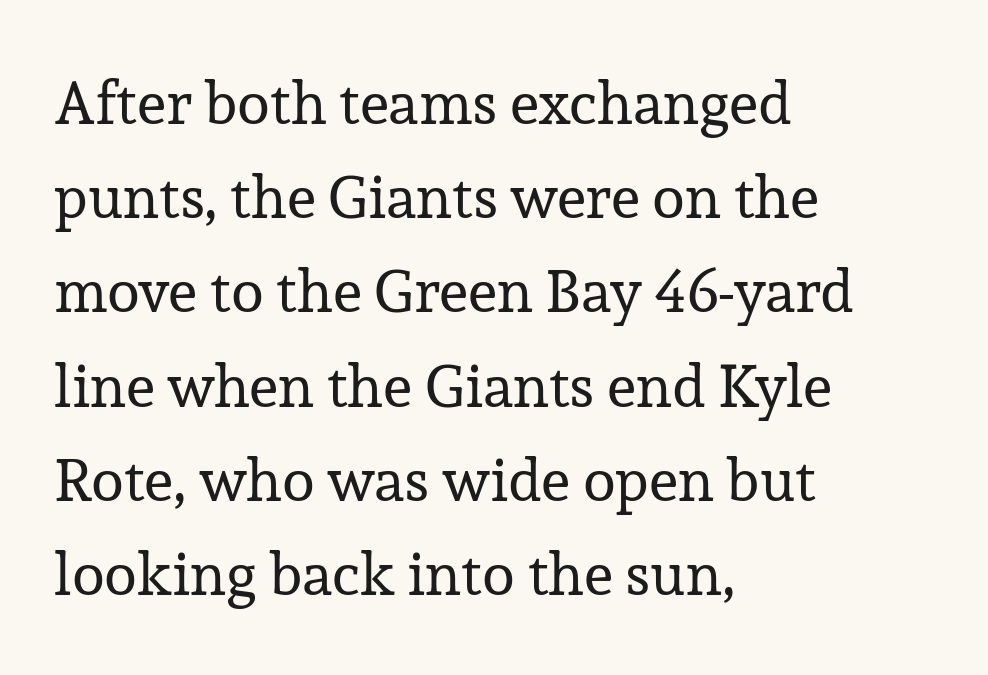
{"serif": "yes", "italic": "no", "bold": "no", "weight": "regular", "width": "normal", "stroke_contrast": "low", "x_height": "medium", "monospaced": "no", "underline": "no", "align": "left", "line_spacing": "normal", "line_spacing_ratio": 1.57, "letter_spacing": "normal", "letter_spacing_em": 0.0, "glyph_px": 60}
